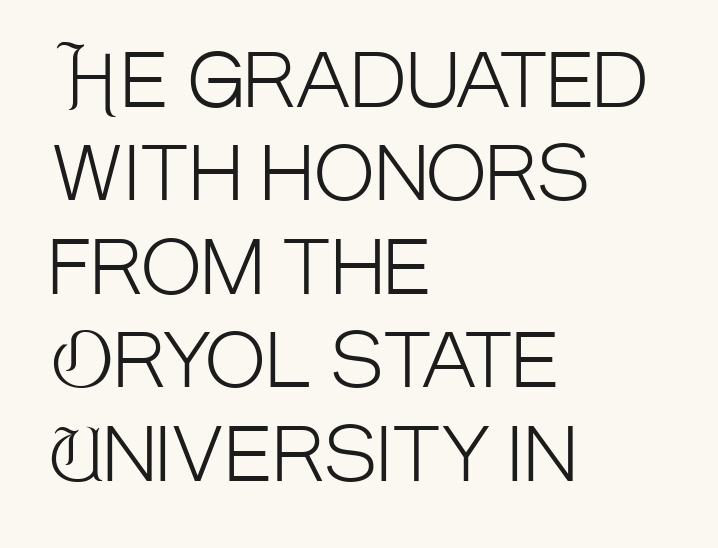
The image shows 73 px light, condensed sans-serif type, upright; set left-aligned, normal line spacing (1.28x), normal letter spacing, not underlined; low stroke contrast and a large x-height.
